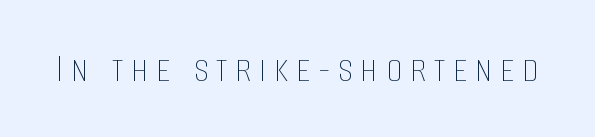
The baseline area is clear. Vertical strokes here are truly vertical. The face used here is proportionally spaced, like ordinary book or web type. Weight: in the light-to-regular range.
